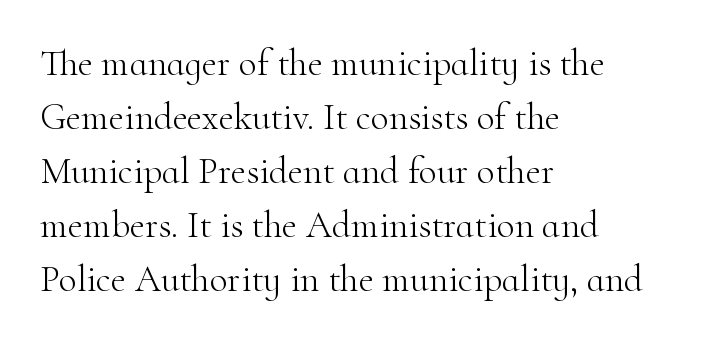
This rendering features lettering with no underline. Which margin do the lines hug? The left one — the right edge is uneven. Stroke terminals: seriffed. Unbolded letterforms with no extra heft.
